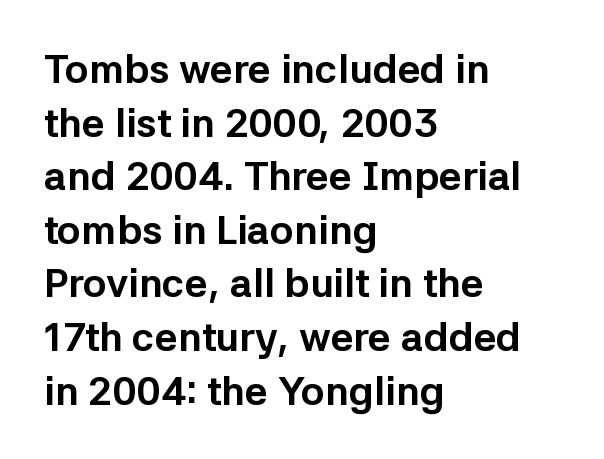
The image shows 40 px bold sans-serif type, upright; set left-aligned, normal line spacing (1.34x), normal letter spacing, not underlined; low stroke contrast and a medium x-height.
